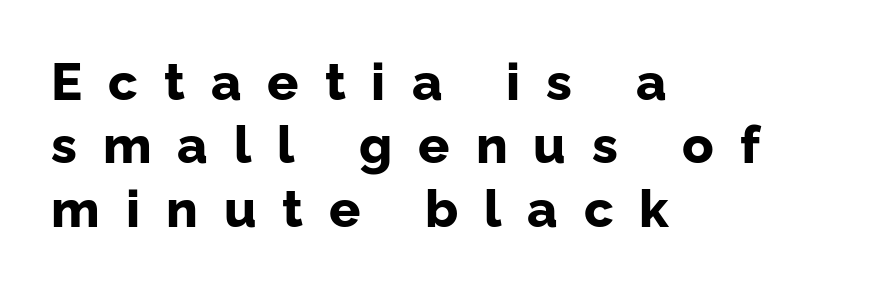
The image shows 52 px bold sans-serif type, upright; set left-aligned, line spacing 1.22x, unusually wide letter spacing (+0.5 em), not underlined; low stroke contrast and a medium x-height.
